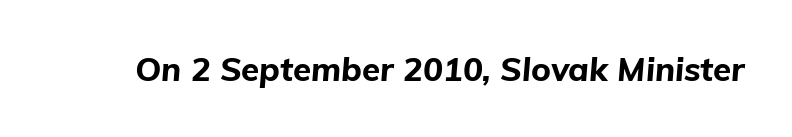
{"italic": "yes", "lean": "right", "slant_degrees": 5, "bold": "yes", "weight": "bold", "width": "normal", "stroke_contrast": "low", "x_height": "medium", "monospaced": "no", "underline": "no", "letter_spacing": "normal", "letter_spacing_em": 0.0, "glyph_px": 33}
